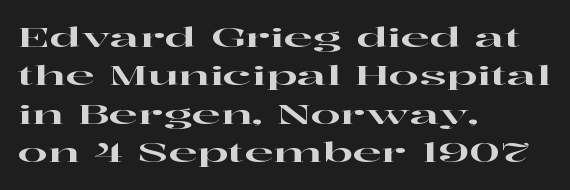
Q: Is the text italic (slanted)? A: No, it is upright.
Q: Is the text underlined? A: No.
Q: How is the paragraph aligned? A: Left-aligned.
Q: Is the spacing between letters normal or unusually wide? A: Normal.
Q: Is the spacing between lines tight, normal or loose? A: Normal.
